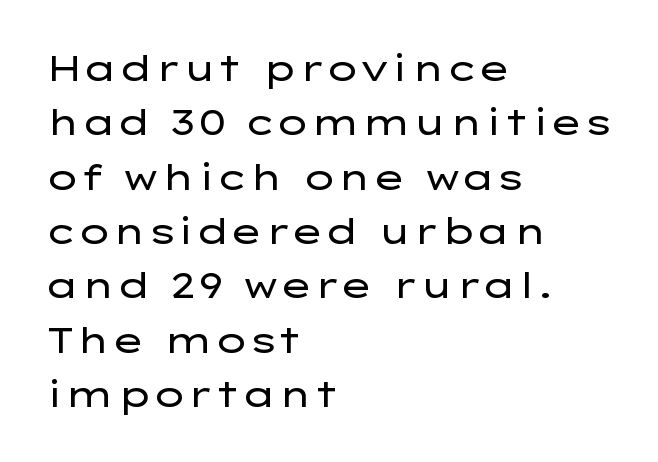
The image shows 36 px regular-weight, wide sans-serif type, upright; set left-aligned, normal line spacing (1.51x), normal letter spacing, not underlined; low stroke contrast and a medium x-height.
